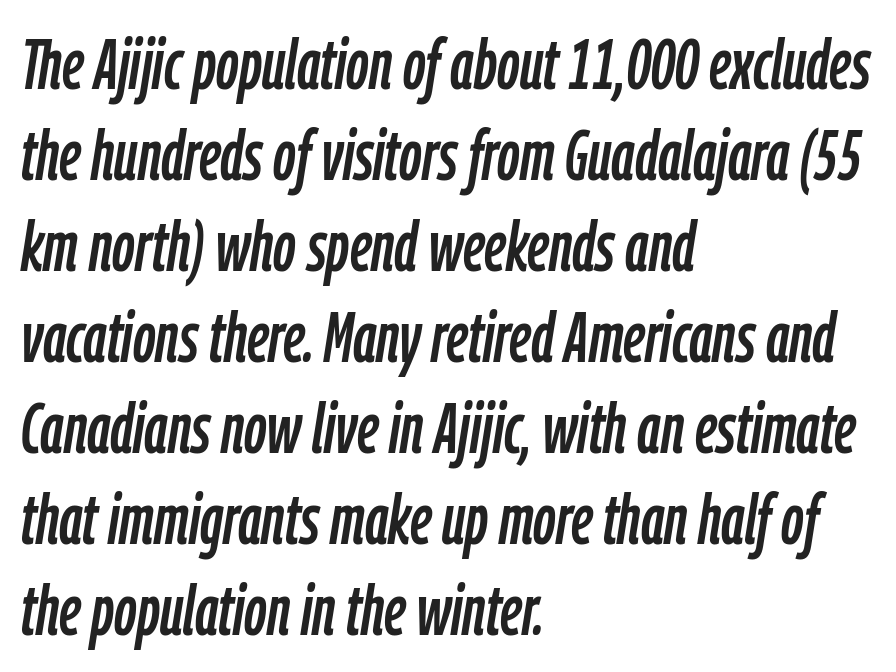
{"italic": "yes", "lean": "right", "slant_degrees": 9, "width": "condensed", "stroke_contrast": "low", "x_height": "medium", "monospaced": "no", "underline": "no", "align": "left", "line_spacing": "normal", "line_spacing_ratio": 1.3, "letter_spacing": "normal", "letter_spacing_em": 0.0, "glyph_px": 70}
